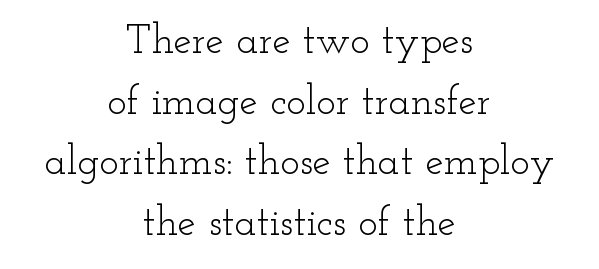
{"serif": "yes", "italic": "no", "bold": "no", "weight": "light", "width": "wide", "stroke_contrast": "low", "x_height": "small", "monospaced": "no", "underline": "no", "align": "center", "line_spacing": "normal", "line_spacing_ratio": 1.48, "letter_spacing": "normal", "letter_spacing_em": 0.0, "glyph_px": 41}
